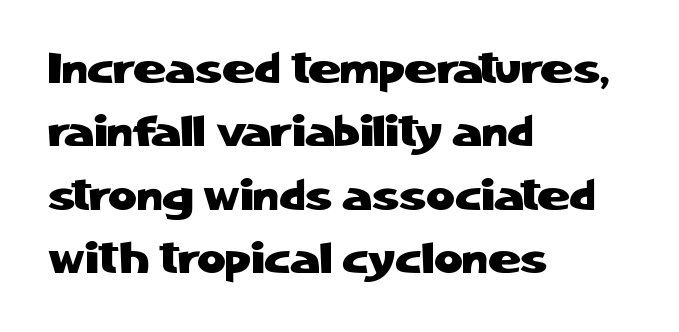
{"serif": "no", "italic": "no", "width": "normal", "stroke_contrast": "low", "x_height": "medium", "monospaced": "no", "underline": "no", "align": "left", "line_spacing": "normal", "line_spacing_ratio": 1.44, "letter_spacing": "normal", "letter_spacing_em": 0.0, "glyph_px": 44}
